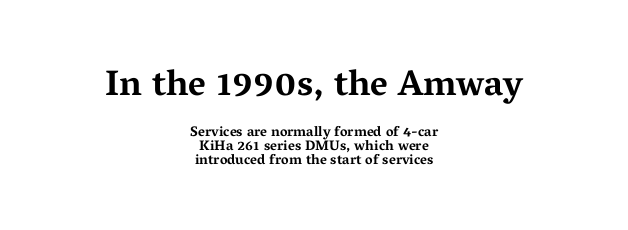
{"serif": "yes", "italic": "no", "bold": "yes", "weight": "bold", "width": "wide", "stroke_contrast": "medium", "x_height": "medium", "monospaced": "no", "underline": "no", "align": "center", "line_spacing": "tight", "line_spacing_ratio": 1.02, "letter_spacing": "normal", "letter_spacing_em": 0.0, "larger_block": "first", "size_ratio": 2.57, "glyph_px": 36}
